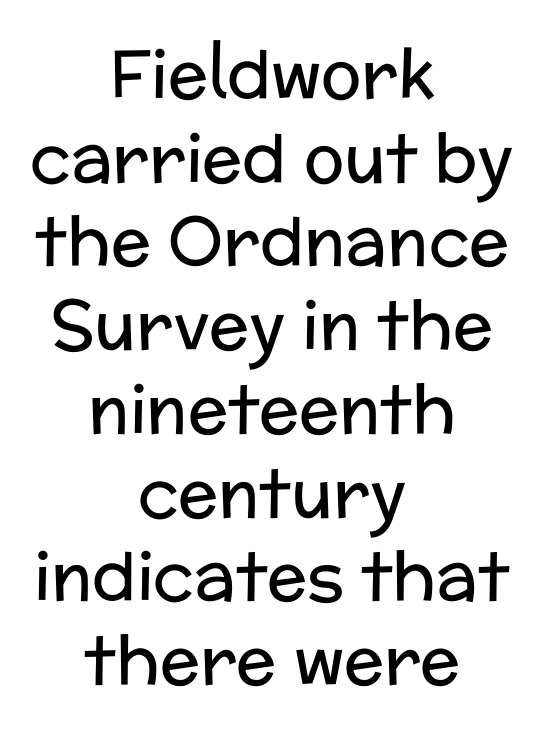
The image shows 67 px regular-weight sans-serif type, upright; set centered, normal line spacing (1.25x), normal letter spacing, not underlined; low stroke contrast and a medium x-height.
